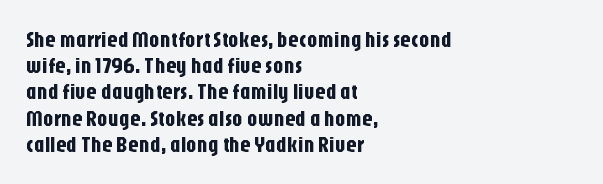
Q: Is the text italic (slanted)? A: No, it is upright.
Q: Is the text underlined? A: No.
Q: How is the paragraph aligned? A: Left-aligned.
Q: Is the spacing between letters normal or unusually wide? A: Normal.
Q: Is the spacing between lines tight, normal or loose? A: Normal.
